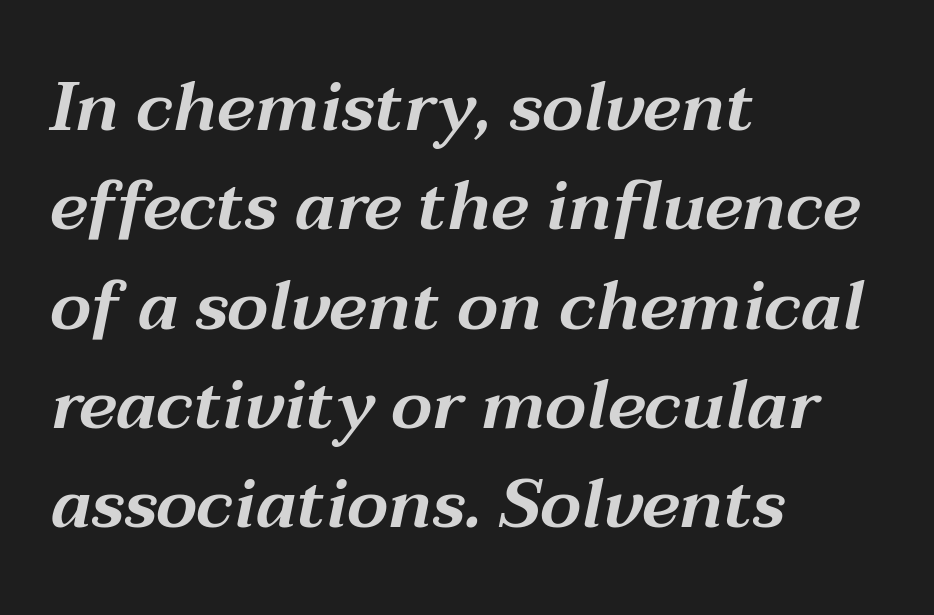
Q: Is the text italic (slanted)? A: Yes, it leans right by about 12 degrees.
Q: Is the text underlined? A: No.
Q: How is the paragraph aligned? A: Left-aligned.
Q: Is the spacing between letters normal or unusually wide? A: Normal.
Q: Is the spacing between lines tight, normal or loose? A: Normal.
Q: Width (condensed, normal, or wide)? A: Wide.
Q: Stroke contrast? A: Medium.
Q: x-height? A: Medium.
Q: Monospaced? A: No.
